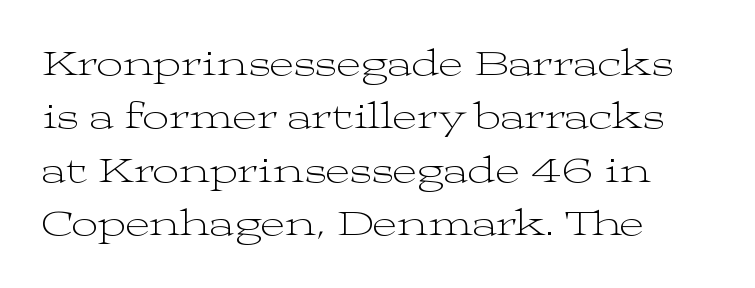
Q: Is the text bold? A: No.
Q: Is the text italic (slanted)? A: No, it is upright.
Q: Is the typeface a serif or a sans-serif typeface? A: Serif.
Q: Is the text underlined? A: No.
Q: How is the paragraph aligned? A: Left-aligned.
Q: Is the spacing between letters normal or unusually wide? A: Normal.
Q: Is the spacing between lines tight, normal or loose? A: Normal.
Q: Width (condensed, normal, or wide)? A: Wide.
Q: Stroke contrast? A: Medium.
Q: x-height? A: Medium.
Q: Monospaced? A: No.
